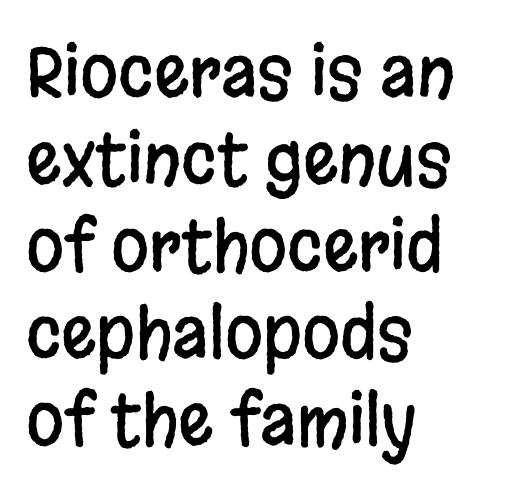
The image shows 69 px condensed sans-serif type, upright; set left-aligned, normal line spacing (1.26x), normal letter spacing, not underlined; low stroke contrast and a large x-height.
